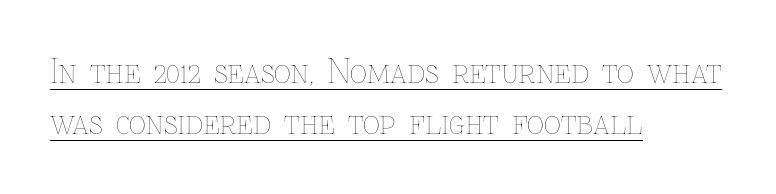
The image shows 33 px thin type, upright; set left-aligned, normal line spacing (1.56x), normal letter spacing, underlined; low stroke contrast and a medium x-height.
